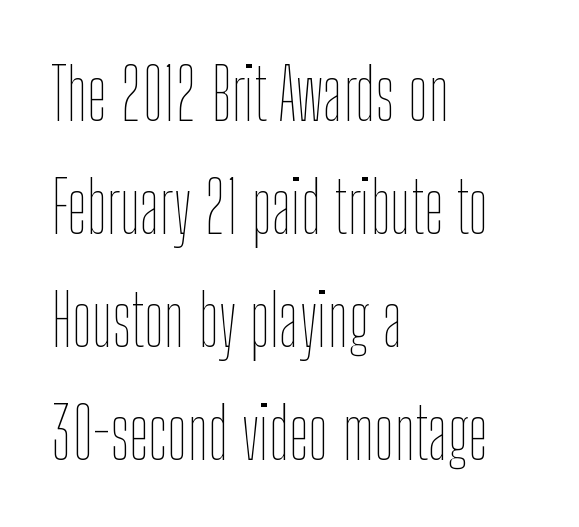
{"italic": "no", "bold": "no", "weight": "thin", "width": "condensed", "stroke_contrast": "low", "x_height": "medium", "monospaced": "no", "underline": "no", "align": "left", "line_spacing": "normal", "line_spacing_ratio": 1.59, "letter_spacing": "normal", "letter_spacing_em": 0.0, "glyph_px": 71}
